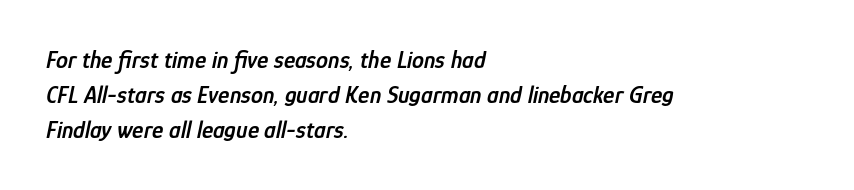
Has an underline been added? It has not. The ragged edge is on the right, which tells us the setting is flush left. These lines carry some extra weight — a demibold, not a full bold. Each word holds together tightly as a unit, with standard inter-letter gaps. You can tell it's italic because the verticals aren't actually vertical.
